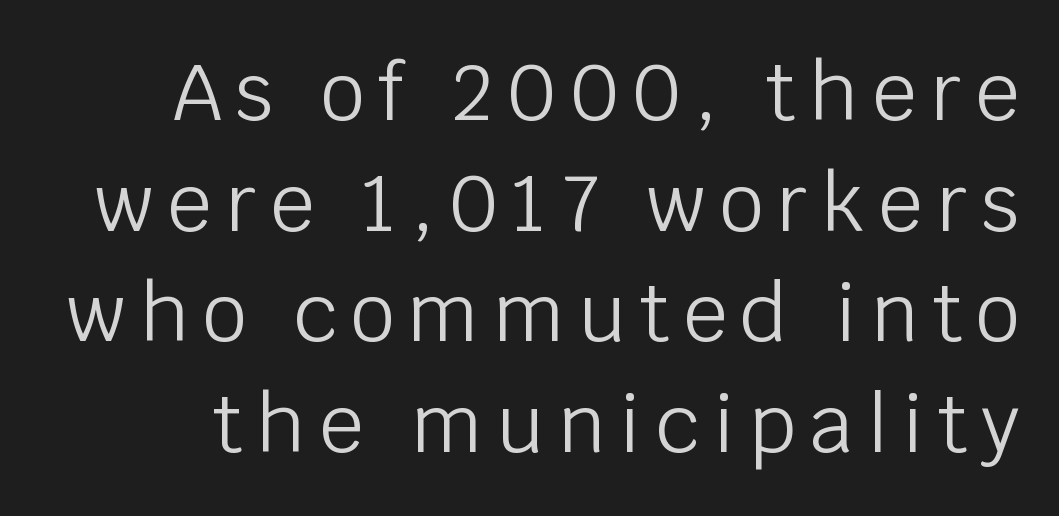
Proportional: the letters do not fall into vertical columns. Stems and bowls with no extra thickness — not bold. A typesetter would label this face a sans. In terms of posture, this sample is upright. Descenders hang freely into open space. Baseline-to-baseline distance is the conventional proportion of letter height.
